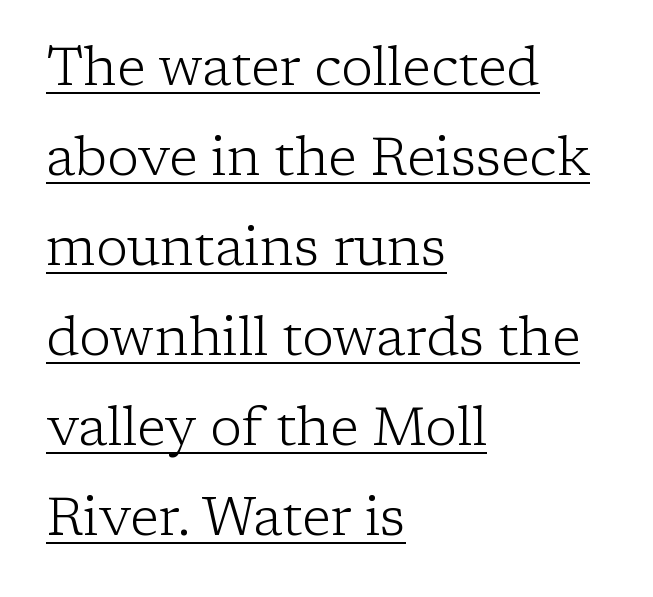
The image shows 53 px light serif type, upright; set left-aligned, normal line spacing (1.7x), normal letter spacing, underlined; low stroke contrast and a medium x-height.
